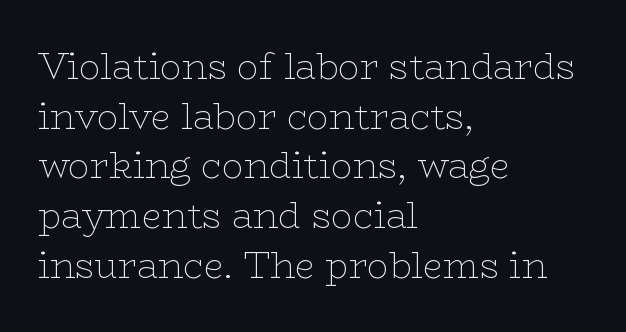
The image shows 36 px thin, wide serif type, upright; set left-aligned, normal line spacing (1.38x), normal letter spacing, not underlined; low stroke contrast and a medium x-height.
